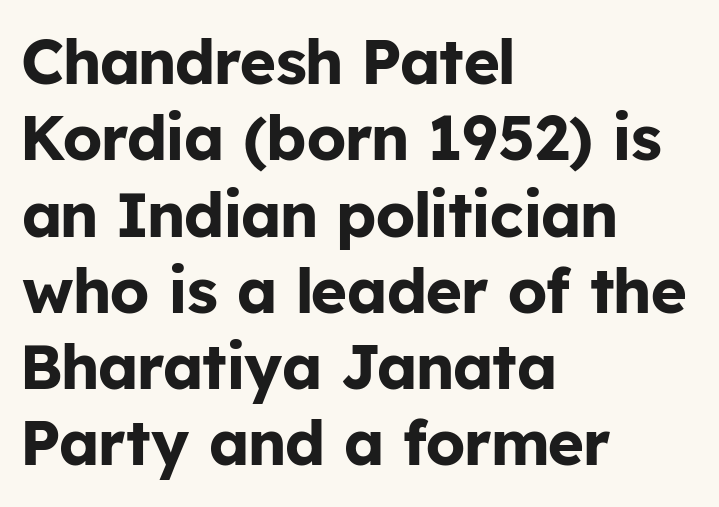
{"serif": "no", "italic": "no", "bold": "yes", "weight": "bold", "width": "normal", "stroke_contrast": "low", "x_height": "medium", "monospaced": "no", "underline": "no", "align": "left", "line_spacing_ratio": 1.23, "letter_spacing": "normal", "letter_spacing_em": 0.0, "glyph_px": 62}
